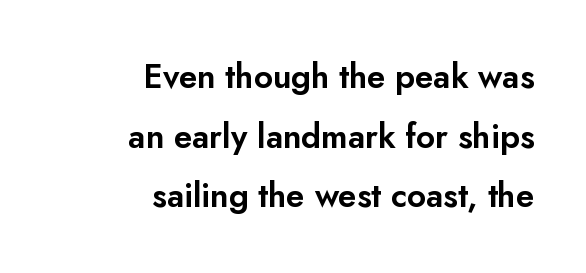
The image shows 33 px sans-serif type, upright; set right-aligned, line spacing 1.81x, normal letter spacing, not underlined; low stroke contrast and a small x-height.
